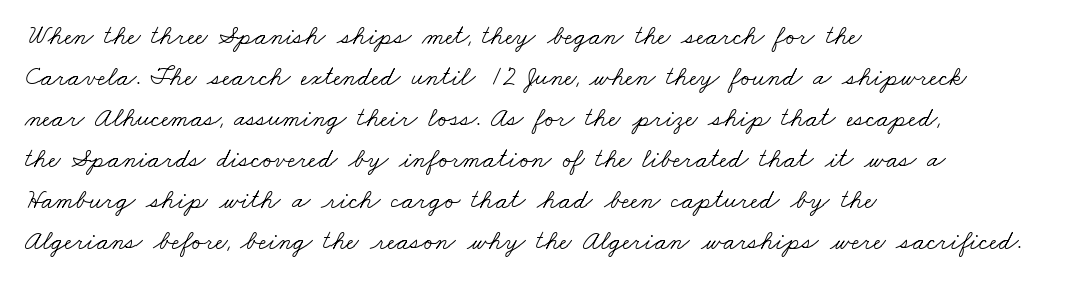
{"bold": "no", "underline": "no", "align": "left", "line_spacing": "normal", "line_spacing_ratio": 1.52, "letter_spacing": "normal", "letter_spacing_em": 0.0, "glyph_px": 27}
